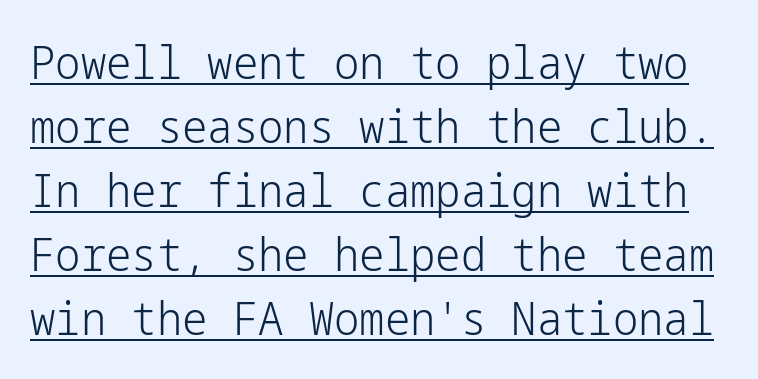
You can tell it's not italic because the verticals are truly vertical. To sum up the face: it is a sans, with no serifs. Honestly, the row spacing looks completely unremarkable. This rendering features underlined lettering. Stroke mass is kept to a normal reading level or below.
